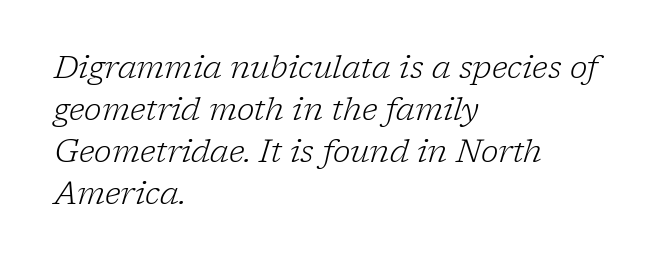
Caption: face not bold, strokes unweighted. Here the designer chose a conventional face with non-uniform glyph widths. No extra tracking has been applied to these lines. Serif or sans? Serif — the stroke terminals have little feet. In CSS terms this would be text-align: left. Compared with typical paragraphs, the rows here are spaced about the same.
